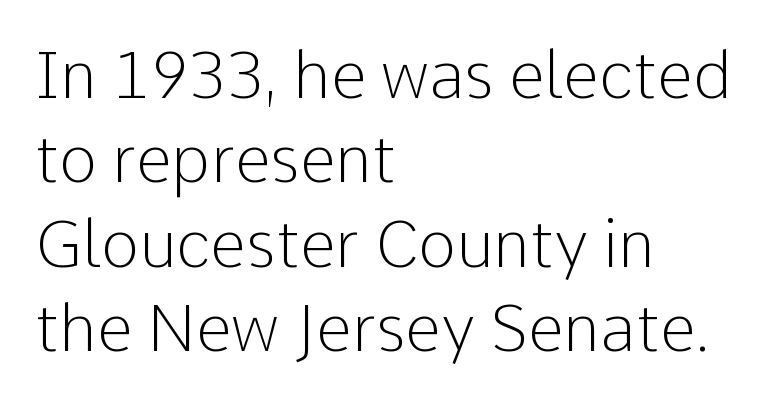
Q: Is the text bold? A: No.
Q: Is the text italic (slanted)? A: No, it is upright.
Q: Is the typeface a serif or a sans-serif typeface? A: Sans-serif.
Q: Is the text underlined? A: No.
Q: How is the paragraph aligned? A: Left-aligned.
Q: Is the spacing between letters normal or unusually wide? A: Normal.
Q: Is the spacing between lines tight, normal or loose? A: Normal.
Q: Width (condensed, normal, or wide)? A: Normal.
Q: Stroke contrast? A: Low.
Q: x-height? A: Medium.
Q: Monospaced? A: No.
